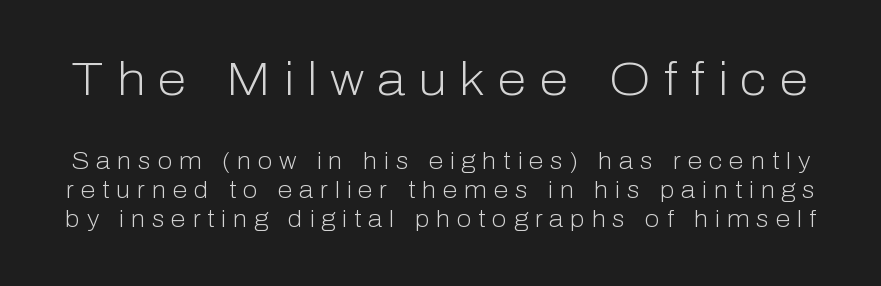
Q: Is the text bold? A: No.
Q: Is the text italic (slanted)? A: No, it is upright.
Q: Is the typeface a serif or a sans-serif typeface? A: Sans-serif.
Q: Is the text underlined? A: No.
Q: Is the spacing between letters normal or unusually wide? A: Unusually wide.
Q: Which block of text is set in a larger size, the first (top) or the second (bottom)? A: The first (top) one.
Q: Width (condensed, normal, or wide)? A: Normal.
Q: Stroke contrast? A: Low.
Q: x-height? A: Medium.
Q: Monospaced? A: No.
